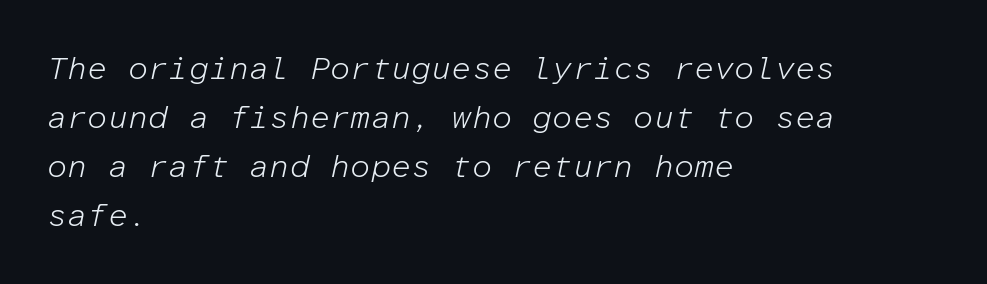
{"italic": "yes", "lean": "right", "slant_degrees": 12, "bold": "no", "weight": "light", "width": "normal", "stroke_contrast": "low", "x_height": "medium", "monospaced": "yes", "underline": "no", "align": "left", "line_spacing": "normal", "line_spacing_ratio": 1.53, "letter_spacing": "normal", "letter_spacing_em": 0.0, "glyph_px": 32}
